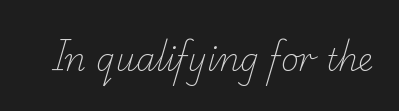
The image shows 31 px light serif type; set normal letter spacing, not underlined; low stroke contrast and a small x-height.
